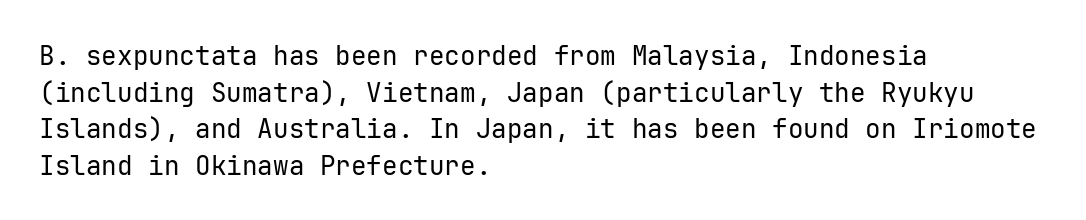
In CSS terms this would be text-align: left. The words here are not underlined. The font is comparable to plain body text, perhaps lighter. Every character sits straight up, as roman type does. The vertical gap from one line to the next is medium. Compared with typical body copy, the letter spacing here is the same.
